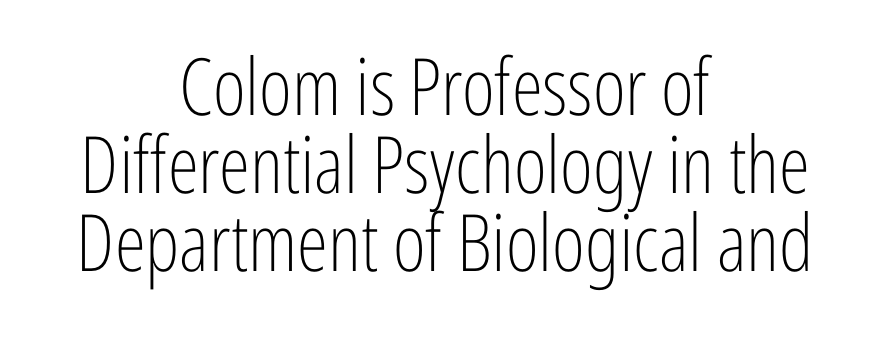
Do the characters align in a grid? No, the font is proportional. The letterforms sit at book weight or below. The typeface chosen for these lines omits serifs. Teacher's note: observe the equal gaps on both sides — that is centered alignment.
